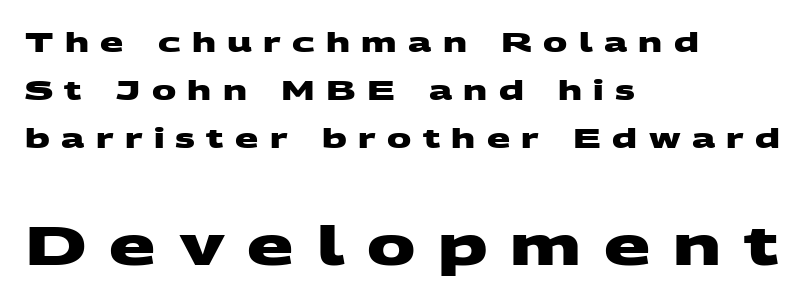
{"serif": "no", "bold": "yes", "weight": "heavy", "width": "wide", "stroke_contrast": "medium", "x_height": "large", "monospaced": "no", "underline": "no", "align": "left", "line_spacing_ratio": 1.78, "letter_spacing": "wide", "letter_spacing_em": 0.42, "larger_block": "second", "size_ratio": 2.0, "glyph_px": 54}
